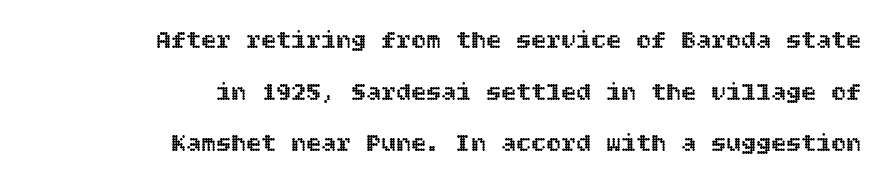
Does the leading feel generous? Absolutely, it's lavish. Rendered with straight, roman letterforms. A flush-right, rag-left setting is used for this passage. Each row of text sits above clean, open space.
